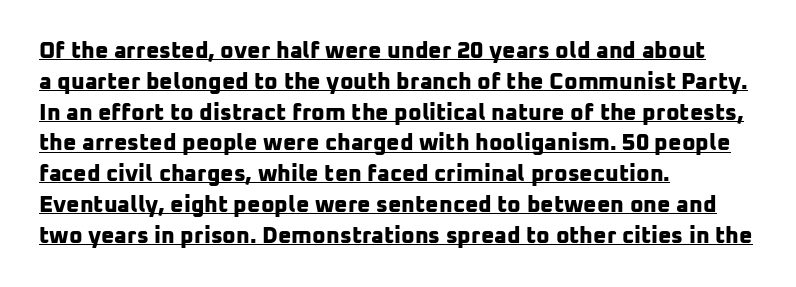
{"bold": "yes", "underline": "yes", "align": "left", "line_spacing": "normal", "line_spacing_ratio": 1.34, "letter_spacing": "normal", "letter_spacing_em": 0.0, "glyph_px": 23}
